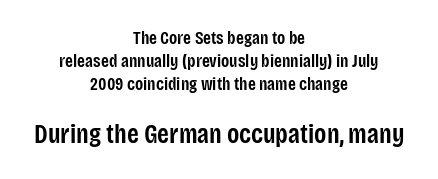
Q: Is the text bold? A: Semi-bold.
Q: Is the text italic (slanted)? A: No, it is upright.
Q: Is the text underlined? A: No.
Q: How is the paragraph aligned? A: Centered.
Q: Is the spacing between letters normal or unusually wide? A: Normal.
Q: Is the spacing between lines tight, normal or loose? A: Normal.
Q: Which block of text is set in a larger size, the first (top) or the second (bottom)? A: The second (bottom) one.
